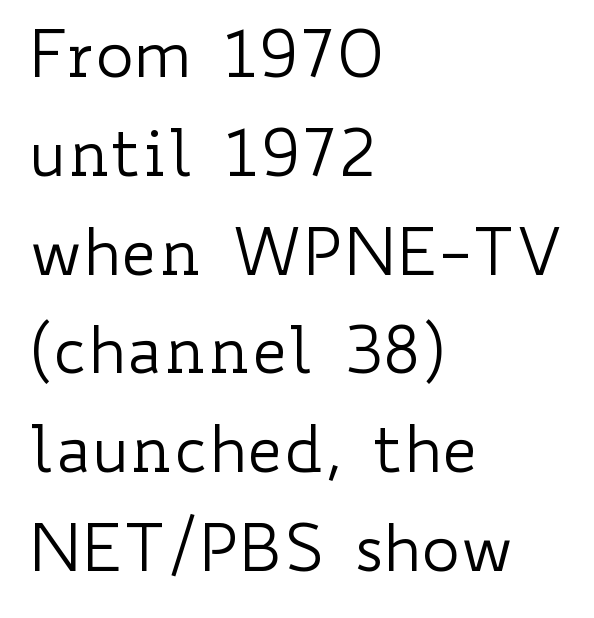
Honestly, the letter spacing is just normal — you wouldn't notice it. This rendering features lettering with no underline. The rendering uses natural spacing where letterforms have individual widths. The font is comparable to plain body text, perhaps lighter. Notice how descenders clear the ascenders below comfortably — that's standard leading. Compared with a centered layout, this one pins lines to the left instead.
